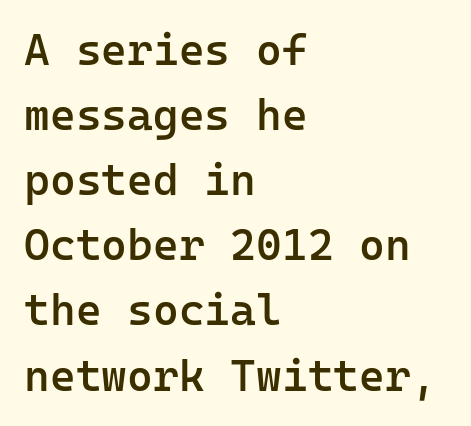
The image shows 44 px semibold sans-serif type, upright, monospaced; set left-aligned, normal line spacing (1.48x), normal letter spacing, not underlined; low stroke contrast and a medium x-height.
